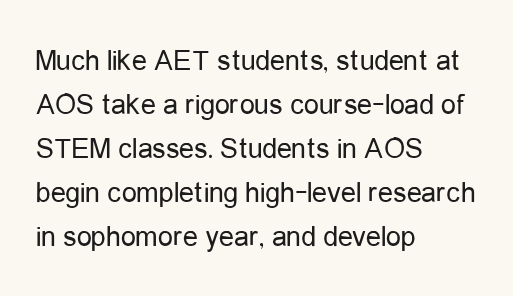
The image shows 30 px regular-weight, condensed sans-serif type, upright; set left-aligned, normal line spacing (1.47x), normal letter spacing, not underlined; low stroke contrast and a medium x-height.
